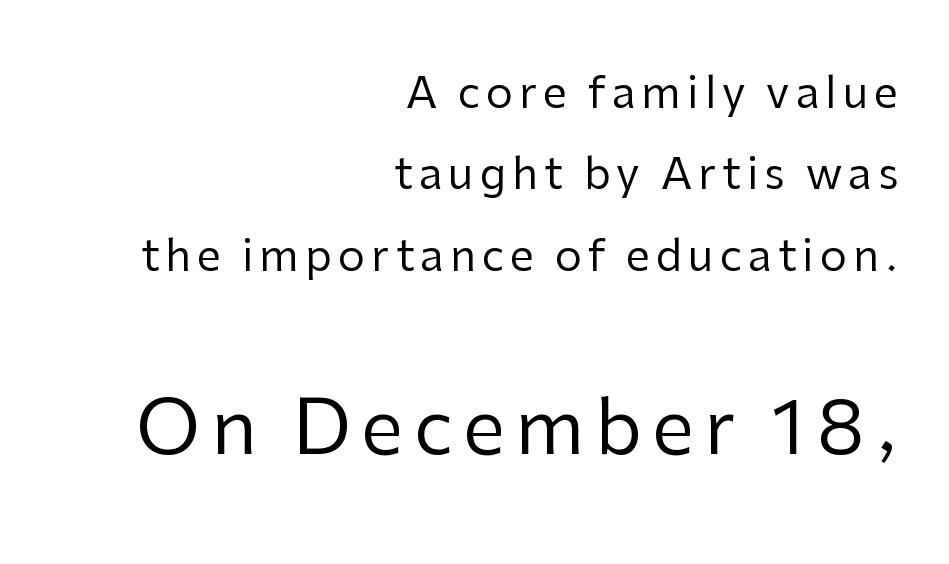
Q: Is the text bold? A: No.
Q: Is the text italic (slanted)? A: No, it is upright.
Q: Is the typeface a serif or a sans-serif typeface? A: Sans-serif.
Q: Is the text underlined? A: No.
Q: How is the paragraph aligned? A: Right-aligned.
Q: Which block of text is set in a larger size, the first (top) or the second (bottom)? A: The second (bottom) one.
Q: Width (condensed, normal, or wide)? A: Normal.
Q: Stroke contrast? A: Low.
Q: x-height? A: Medium.
Q: Monospaced? A: No.
